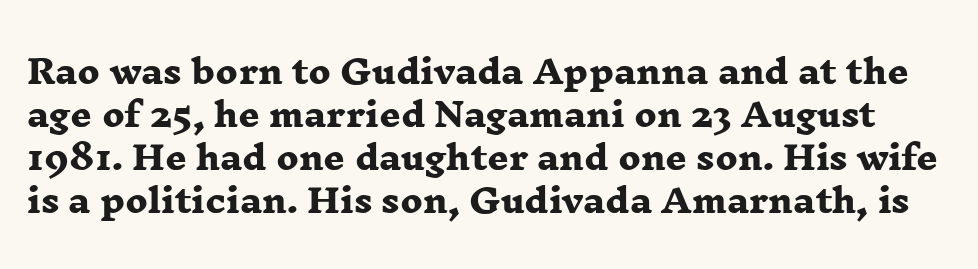
{"serif": "yes", "bold": "yes", "weight": "heavy", "width": "wide", "stroke_contrast": "low", "x_height": "medium", "monospaced": "no", "underline": "no", "line_spacing": "normal", "line_spacing_ratio": 1.3, "letter_spacing": "normal", "letter_spacing_em": 0.0, "glyph_px": 33}
